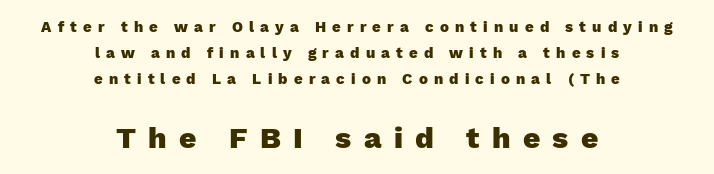
The image shows 30 px heavy sans-serif type, upright; set centered, line spacing 1.73x, unusually wide letter spacing (+0.41 em), not underlined; the second (bottom) block is 2.0x larger; low stroke contrast and a medium x-height.
